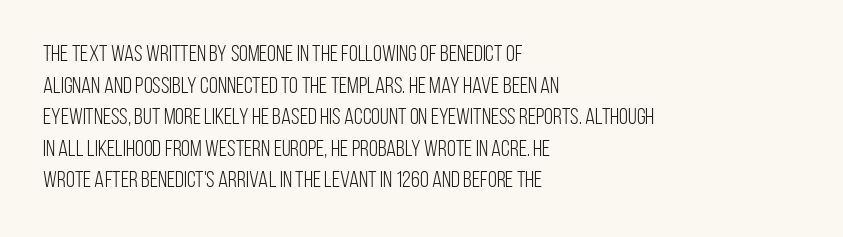
The strokes are not fattened; the text isn't bold. Beneath every word, the page is bare. Every row of glyphs begins at an identical x-position on the left. In terms of posture, this sample is upright.
